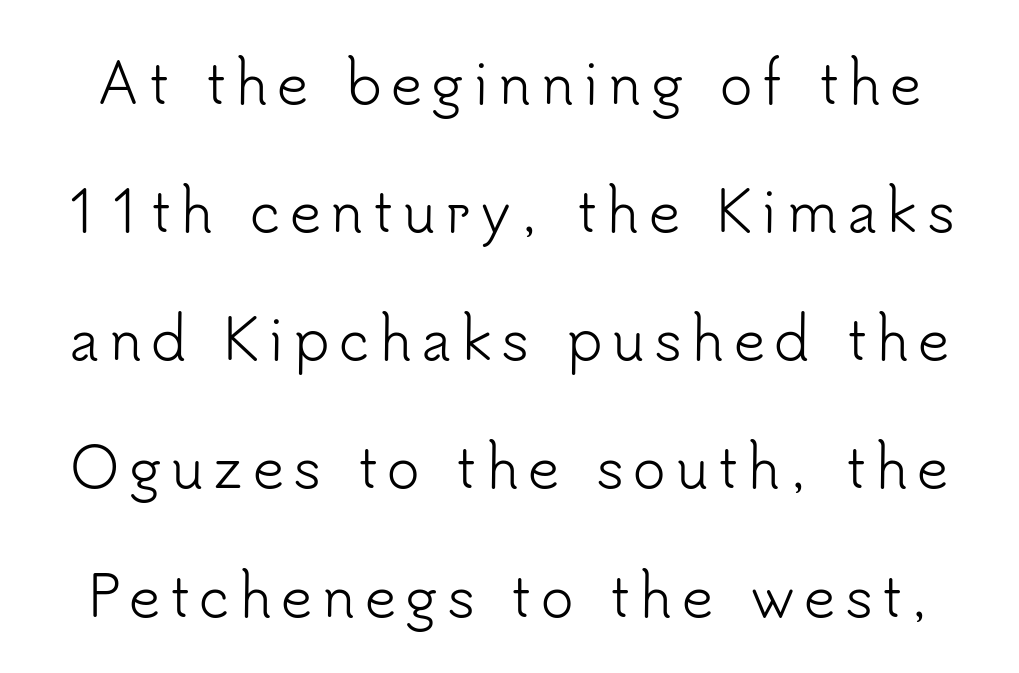
Q: Is the text bold? A: No.
Q: Is the text italic (slanted)? A: No, it is upright.
Q: Is the typeface a serif or a sans-serif typeface? A: Sans-serif.
Q: Is the text underlined? A: No.
Q: Is the spacing between lines tight, normal or loose? A: Loose.
Q: Width (condensed, normal, or wide)? A: Normal.
Q: Stroke contrast? A: Low.
Q: x-height? A: Small.
Q: Monospaced? A: No.
